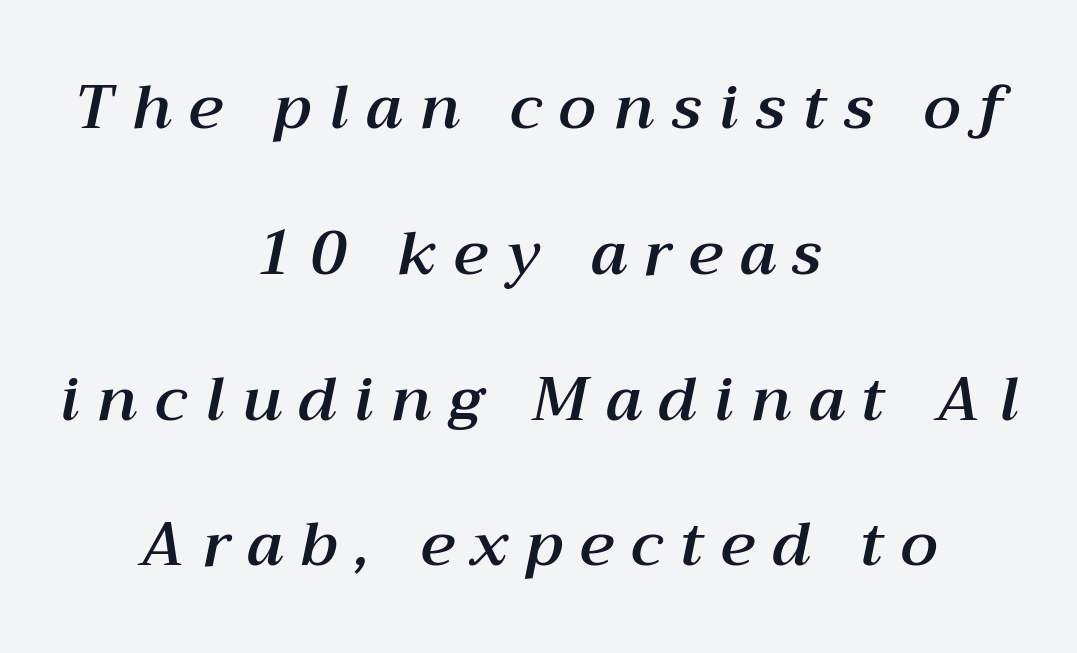
Q: Is the text italic (slanted)? A: Yes, it leans right by about 12 degrees.
Q: Is the text underlined? A: No.
Q: How is the paragraph aligned? A: Centered.
Q: Is the spacing between letters normal or unusually wide? A: Unusually wide.
Q: Is the spacing between lines tight, normal or loose? A: Loose.
Q: Width (condensed, normal, or wide)? A: Normal.
Q: Stroke contrast? A: Medium.
Q: x-height? A: Medium.
Q: Monospaced? A: No.
